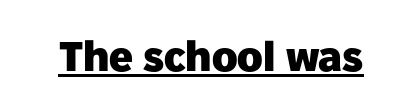
{"serif": "no", "italic": "no", "bold": "yes", "weight": "heavy", "width": "normal", "stroke_contrast": "low", "x_height": "medium", "monospaced": "no", "underline": "yes", "letter_spacing": "normal", "letter_spacing_em": 0.0, "glyph_px": 42}
